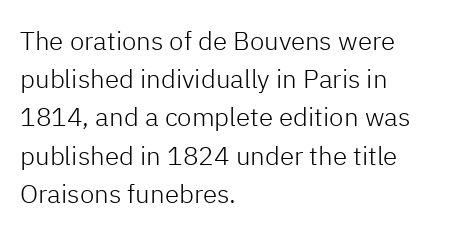
{"italic": "no", "bold": "no", "underline": "no", "align": "left", "line_spacing": "normal", "line_spacing_ratio": 1.47, "letter_spacing": "normal", "letter_spacing_em": 0.0, "glyph_px": 26}
